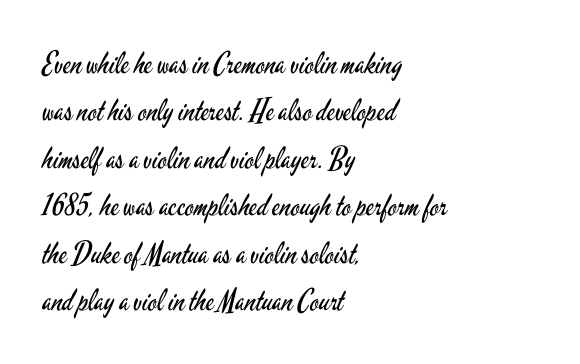
The image shows 30 px regular-weight, condensed sans-serif type; set left-aligned, normal line spacing (1.58x), normal letter spacing, not underlined; low stroke contrast and a small x-height.
